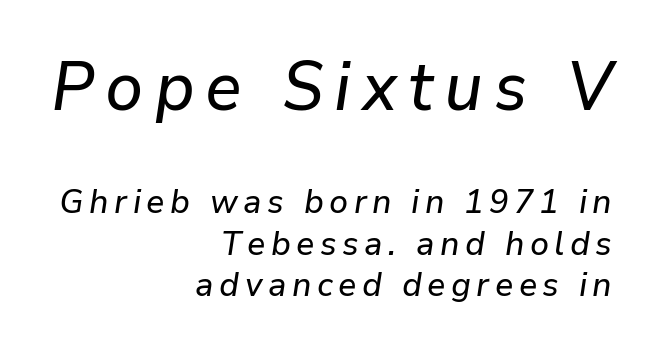
Q: Is the text italic (slanted)? A: Yes, it leans right by about 9 degrees.
Q: Is the text underlined? A: No.
Q: How is the paragraph aligned? A: Right-aligned.
Q: Which block of text is set in a larger size, the first (top) or the second (bottom)? A: The first (top) one.
Q: Width (condensed, normal, or wide)? A: Normal.
Q: Stroke contrast? A: Low.
Q: x-height? A: Medium.
Q: Monospaced? A: No.
